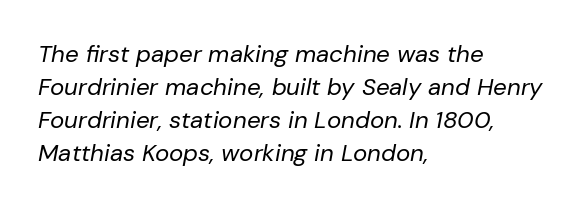
The horizontal fit of the characters is conventional and even. The space between consecutive lines is moderate. Summary of weight: not heavy and not bold. Check under the words: just untouched page.
